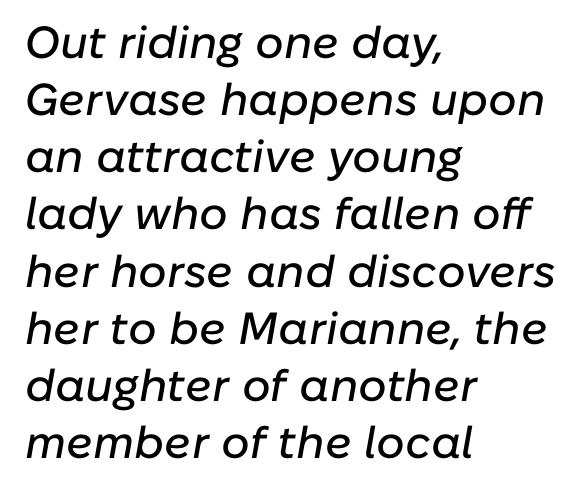
The lines in this sample share a left origin and differ only in where they stop. Normally led — the rows are evenly, conventionally spaced. Observe the ordinary spacing: letters are neighbours, not strangers. Looking at the ascenders, they clearly lean. You could not count columns in this text — the font is proportionally spaced. Unmarked baselines from the first word to the last.
